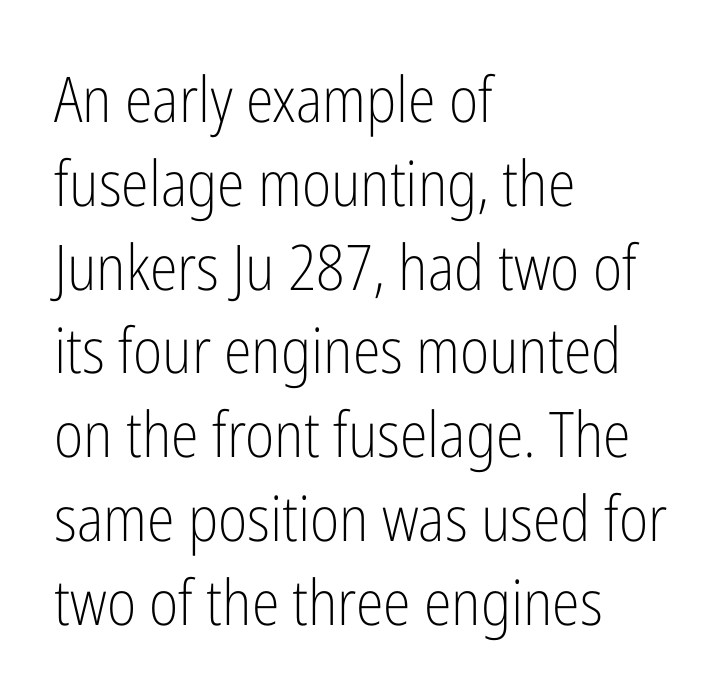
{"serif": "no", "italic": "no", "bold": "no", "weight": "light", "width": "condensed", "stroke_contrast": "low", "x_height": "medium", "monospaced": "no", "underline": "no", "align": "left", "line_spacing": "normal", "line_spacing_ratio": 1.33, "letter_spacing": "normal", "letter_spacing_em": 0.0, "glyph_px": 63}
